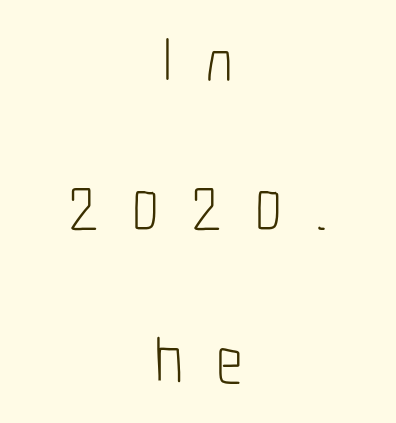
This is not heavy type; no bold has been used. Each letter's strokes conclude bluntly, with no projecting serifs. Leading is clearly above the norm, producing a sparse column. The area under the type is left untouched. If you drew a line through each stem, it would be perfectly vertical.
